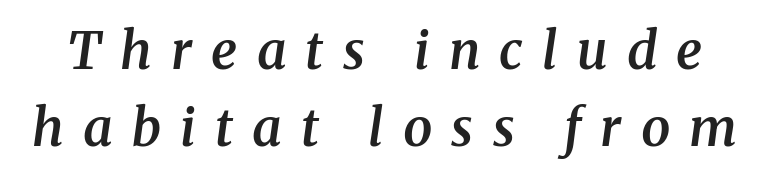
Baseline-to-baseline distance is the conventional proportion of letter height. The rendering uses natural spacing where letterforms have individual widths. Does extra space separate the letters? Yes, quite a lot of it. Stroke thickness is moderately raised; the sample reads as semibold. Letters rest on an invisible, unmarked baseline. Check where the strokes stop: tiny serifs finish them off.
